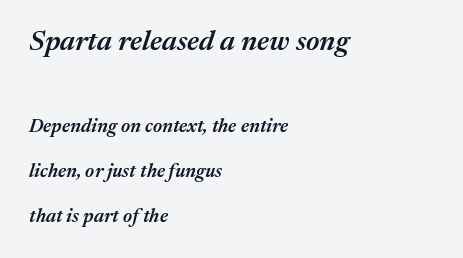
The image shows 28 px semibold type, italic (leaning right); set left-aligned, loose line spacing (2.38x), normal letter spacing, not underlined; the first (top) block is 1.47x larger; medium stroke contrast and a medium x-height.
